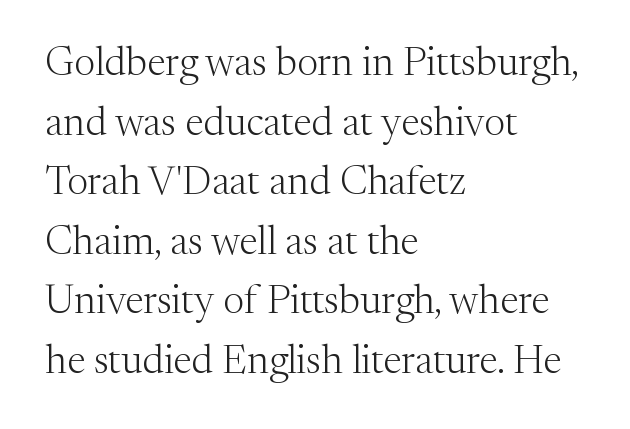
One-word summary of the alignment: left. Ascenders rise straight up at ninety degrees. The letters carry serifs — small finishing strokes at the ends of their stems. The passage shown has conventional tracking throughout. Varying glyph widths throughout — classic text-font behaviour. Each row of text sits above clean, open space.
